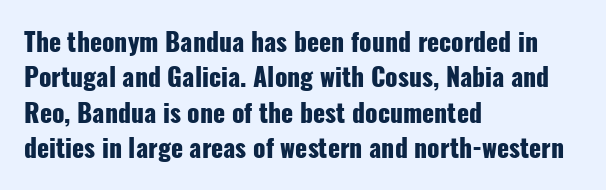
The strokes are fattened all the way to bold. Does the copy run flush right? No — it runs flush left. The face used here is rendered with its standard letterfit. Does the leading feel generous? No, just average. The typography opts for an upright posture over an oblique one.
